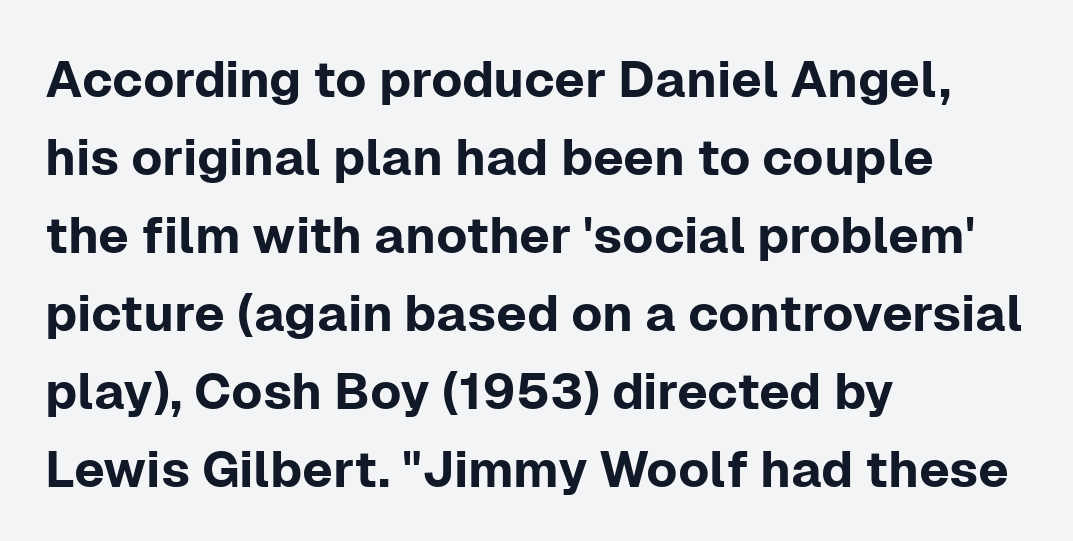
{"serif": "no", "italic": "no", "width": "normal", "stroke_contrast": "low", "x_height": "medium", "monospaced": "no", "underline": "no", "align": "left", "line_spacing": "normal", "line_spacing_ratio": 1.53, "letter_spacing": "normal", "letter_spacing_em": 0.0, "glyph_px": 51}
